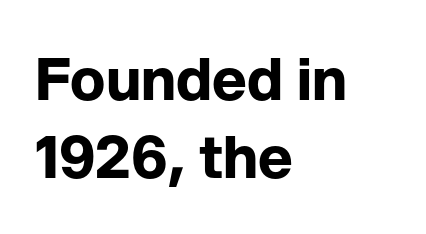
The image shows 59 px bold sans-serif type, upright; set left-aligned, normal line spacing (1.33x), normal letter spacing, not underlined; low stroke contrast and a medium x-height.
